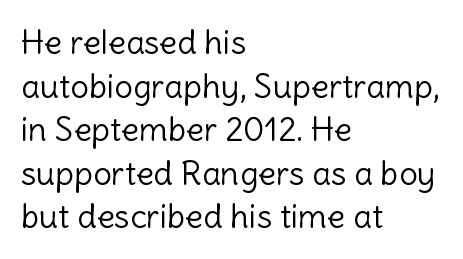
The image shows 33 px light sans-serif type, upright; set left-aligned, normal line spacing (1.32x), normal letter spacing, not underlined; a medium x-height.
